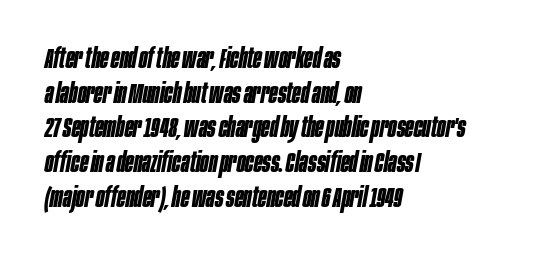
The image shows 28 px bold, condensed type, italic (leaning right); set left-aligned, line spacing 1.24x, normal letter spacing, not underlined; low stroke contrast and a large x-height.
